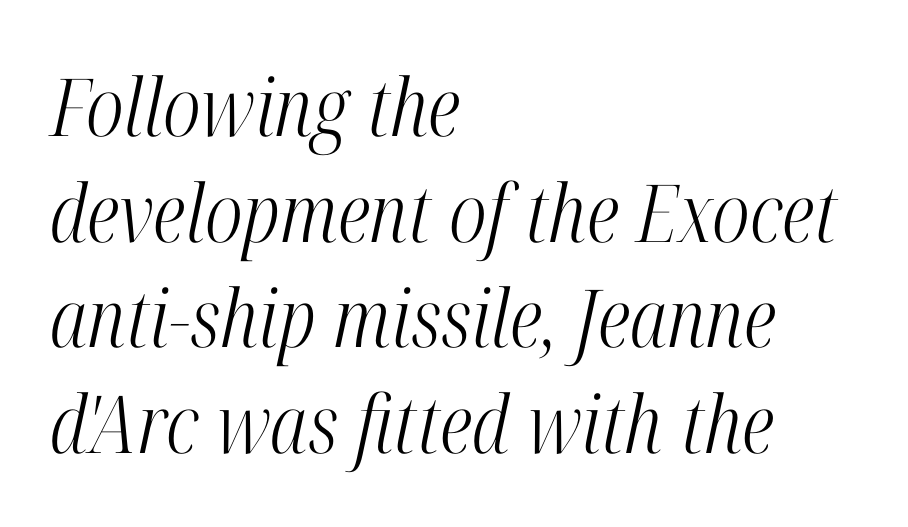
{"serif": "yes", "italic": "yes", "lean": "right", "slant_degrees": 12, "bold": "no", "weight": "light", "width": "condensed", "stroke_contrast": "high", "x_height": "medium", "monospaced": "no", "underline": "no", "align": "left", "line_spacing": "normal", "line_spacing_ratio": 1.32, "letter_spacing": "normal", "letter_spacing_em": 0.0, "glyph_px": 80}
